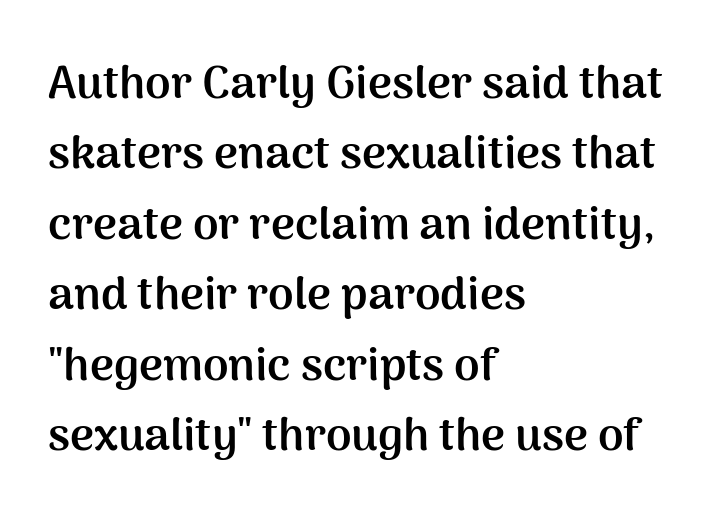
Rows of type keep a routine distance in the vertical direction. The horizontal fit of the characters is conventional and even. The string is rendered with underlining switched off. The compositor pushed each line to the left boundary.
